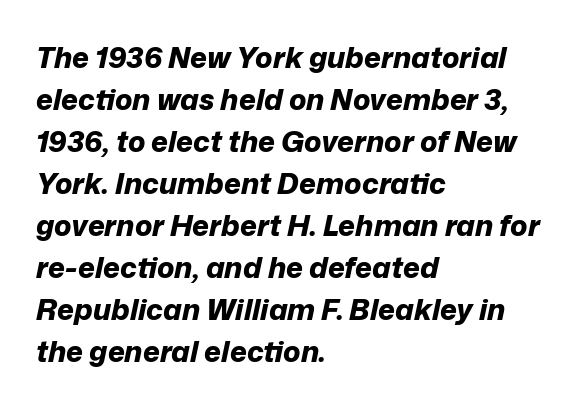
Q: Is the text bold? A: Yes.
Q: Is the text italic (slanted)? A: Yes, it leans right by about 12 degrees.
Q: Is the text underlined? A: No.
Q: How is the paragraph aligned? A: Left-aligned.
Q: Is the spacing between letters normal or unusually wide? A: Normal.
Q: Is the spacing between lines tight, normal or loose? A: Normal.
Q: Width (condensed, normal, or wide)? A: Normal.
Q: Stroke contrast? A: Low.
Q: x-height? A: Medium.
Q: Monospaced? A: No.
